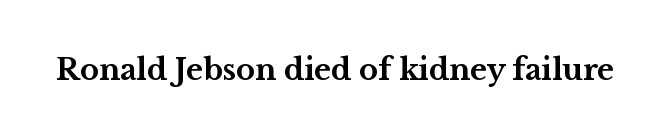
{"serif": "yes", "italic": "no", "bold": "yes", "weight": "bold", "width": "wide", "stroke_contrast": "medium", "x_height": "medium", "monospaced": "no", "underline": "no", "letter_spacing": "normal", "letter_spacing_em": 0.0, "glyph_px": 29}
